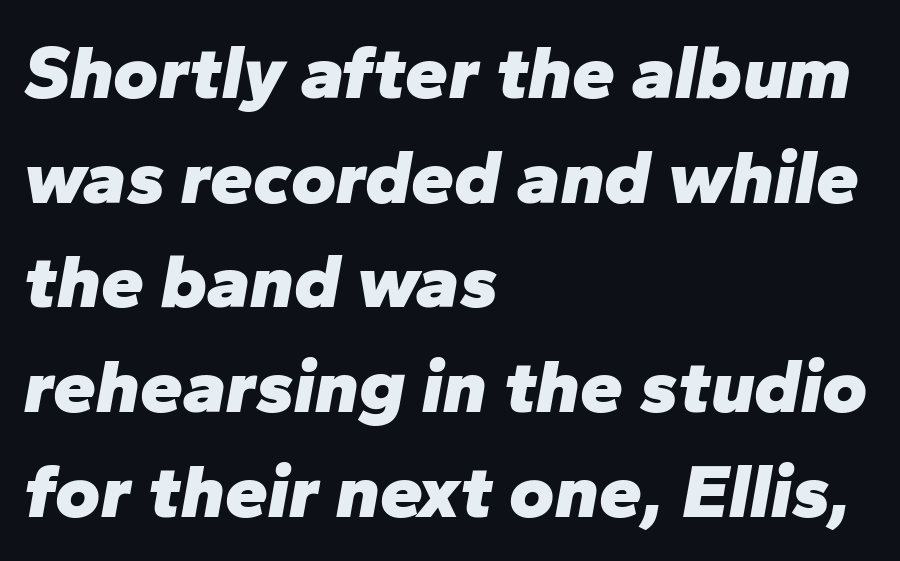
The image shows 77 px heavy type, italic (leaning right); set left-aligned, normal line spacing (1.36x), normal letter spacing, not underlined; low stroke contrast and a medium x-height.
